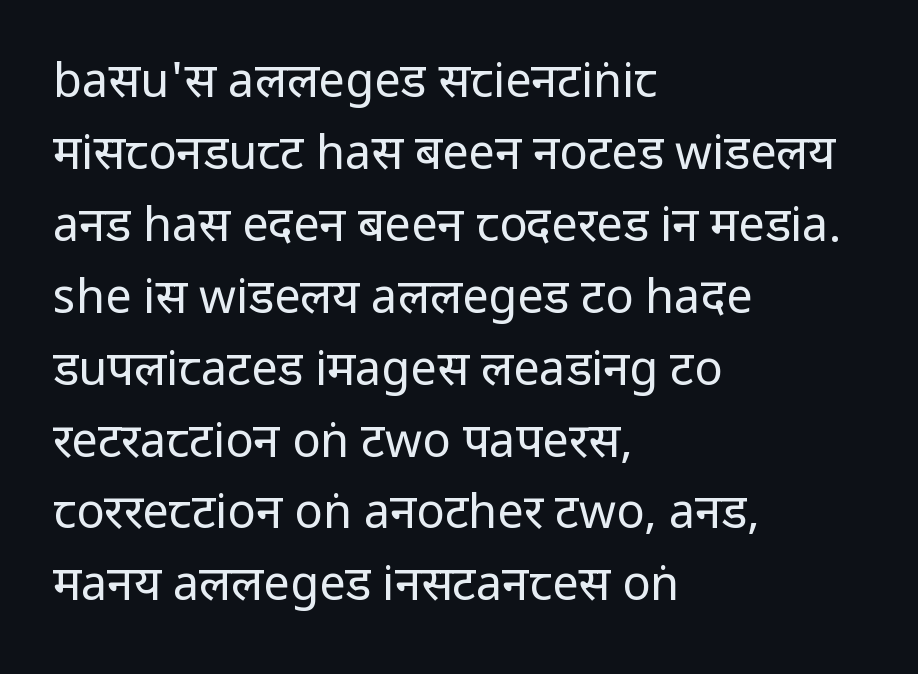
This sample uses a sans-serif face. The letters stand upright; this is a roman face. No word sits above an underline. The leading is moderate, giving the passage an even texture. Stroke mass is kept to a normal reading level or below.
